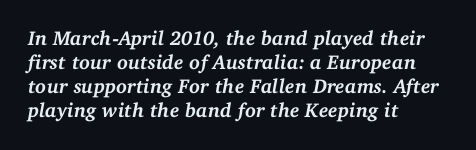
Horizontal alignment here is leftward, the default for most running prose. Default kerning and tracking; the words read as compact shapes. The lettering tilts uniformly, giving the passage an italic look. Check under the words: just untouched page. Typographic density is high because the face is bold.
